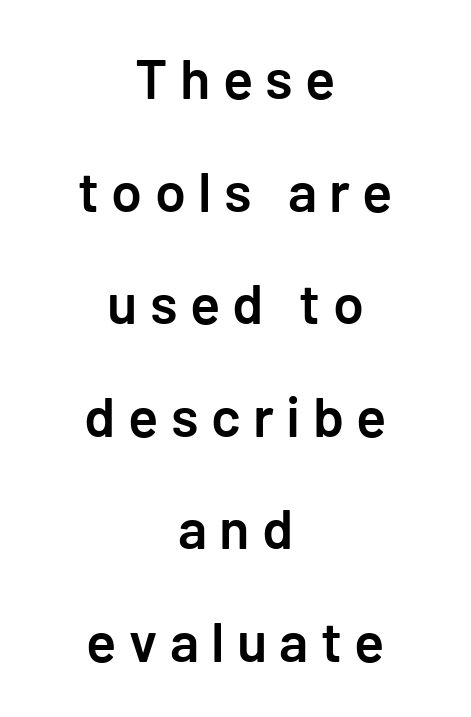
The letters are spread apart with noticeably loose tracking. Descenders hang freely into open space. The lettering stays uniformly vertical, giving the passage a roman look. Alignment: centered. The letters carry no serifs — their stems end cleanly without finishing strokes.
